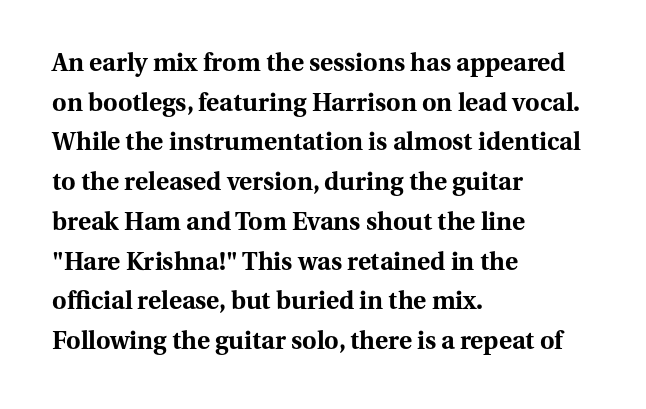
The words here are not underlined. Glyph-to-glyph distance matches everyday printed text. The rows are spaced the way most documents space them. The lettering holds an erect, upright posture throughout. Heavy-handed strokes throughout: this text is bold. Which margin do the lines hug? The left one — the right edge is uneven.
